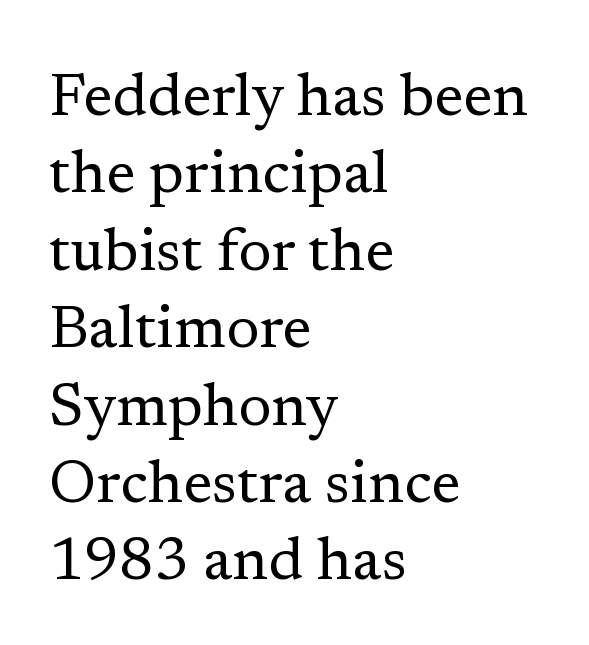
Q: Is the text bold? A: No.
Q: Is the text italic (slanted)? A: No, it is upright.
Q: Is the typeface a serif or a sans-serif typeface? A: Serif.
Q: Is the text underlined? A: No.
Q: How is the paragraph aligned? A: Left-aligned.
Q: Is the spacing between letters normal or unusually wide? A: Normal.
Q: Is the spacing between lines tight, normal or loose? A: Normal.
Q: Width (condensed, normal, or wide)? A: Normal.
Q: Stroke contrast? A: Low.
Q: x-height? A: Medium.
Q: Monospaced? A: No.
